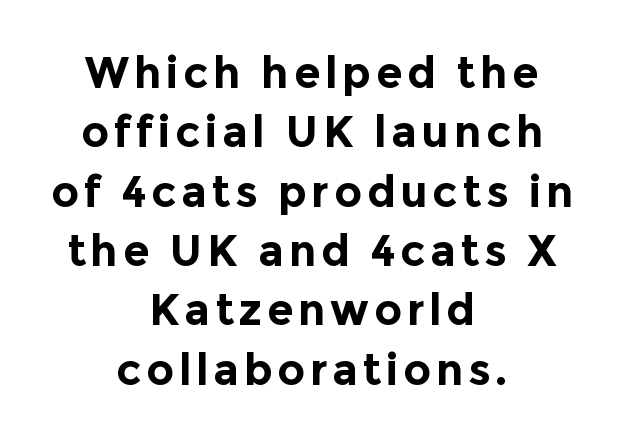
The passage shown is emphatically bold. Quick note: interline space is typical. These lines are composed in type without serifs. Beneath every word, the page is bare. Looks like regular typesetting: each glyph gets only the width it needs.
